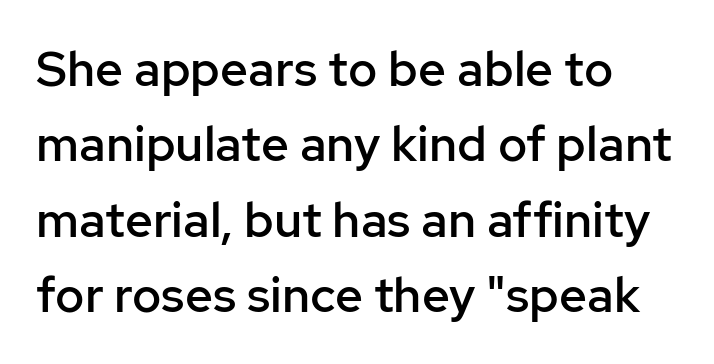
Q: Is the text bold? A: Semi-bold.
Q: Is the text italic (slanted)? A: No, it is upright.
Q: Is the typeface a serif or a sans-serif typeface? A: Sans-serif.
Q: Is the text underlined? A: No.
Q: How is the paragraph aligned? A: Left-aligned.
Q: Is the spacing between letters normal or unusually wide? A: Normal.
Q: Is the spacing between lines tight, normal or loose? A: Normal.
Q: Width (condensed, normal, or wide)? A: Normal.
Q: Stroke contrast? A: Low.
Q: x-height? A: Medium.
Q: Monospaced? A: No.
